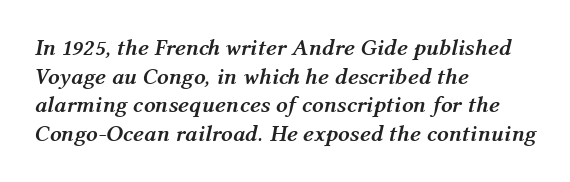
Q: Is the text bold? A: Yes.
Q: Is the text italic (slanted)? A: Yes, it leans right by about 12 degrees.
Q: Is the text underlined? A: No.
Q: How is the paragraph aligned? A: Left-aligned.
Q: Is the spacing between letters normal or unusually wide? A: Normal.
Q: Is the spacing between lines tight, normal or loose? A: Normal.
